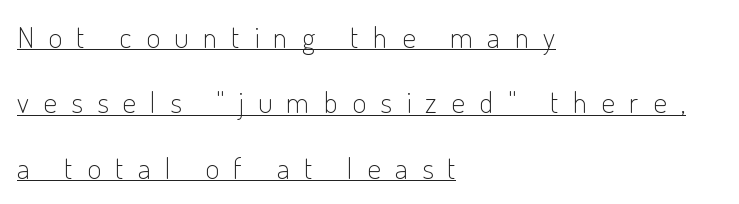
{"serif": "no", "italic": "no", "bold": "no", "weight": "light", "width": "condensed", "stroke_contrast": "low", "x_height": "small", "monospaced": "no", "underline": "yes", "align": "left", "line_spacing": "loose", "line_spacing_ratio": 2.18, "letter_spacing": "wide", "letter_spacing_em": 0.48, "glyph_px": 30}
